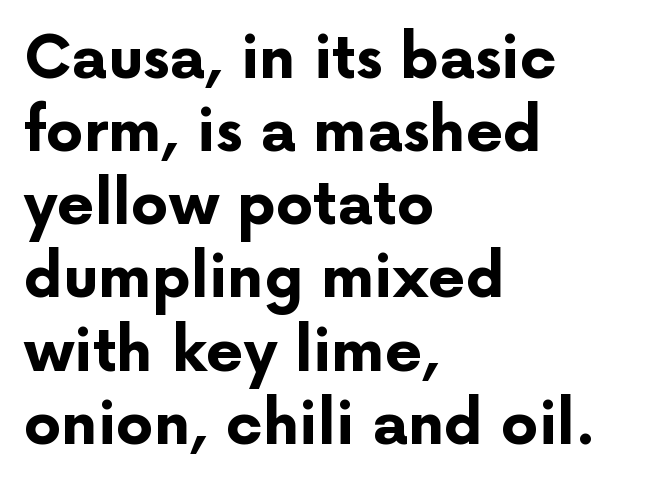
{"serif": "no", "italic": "no", "bold": "yes", "weight": "bold", "width": "normal", "stroke_contrast": "low", "x_height": "medium", "monospaced": "no", "underline": "no", "align": "left", "line_spacing_ratio": 1.24, "letter_spacing": "normal", "letter_spacing_em": 0.0, "glyph_px": 59}
